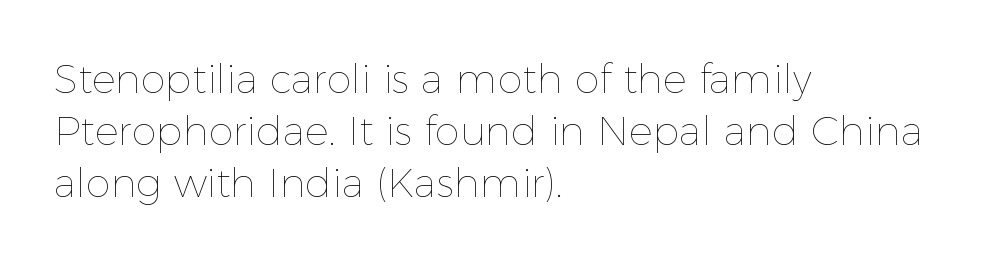
{"italic": "no", "bold": "no", "weight": "thin", "width": "normal", "x_height": "medium", "monospaced": "no", "underline": "no", "align": "left", "line_spacing": "normal", "line_spacing_ratio": 1.3, "letter_spacing": "normal", "letter_spacing_em": 0.0, "glyph_px": 40}
